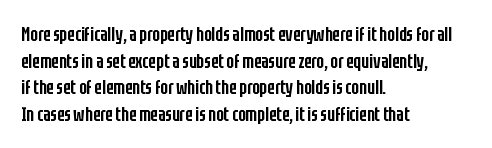
The specimen omits any rule beneath the text block's lines. Ordinary non-slanted type is in use. The tracking reads as untouched default to a designer's eye. Casual observation: everything's shoved over to the left. Honestly, the row spacing looks completely unremarkable.
